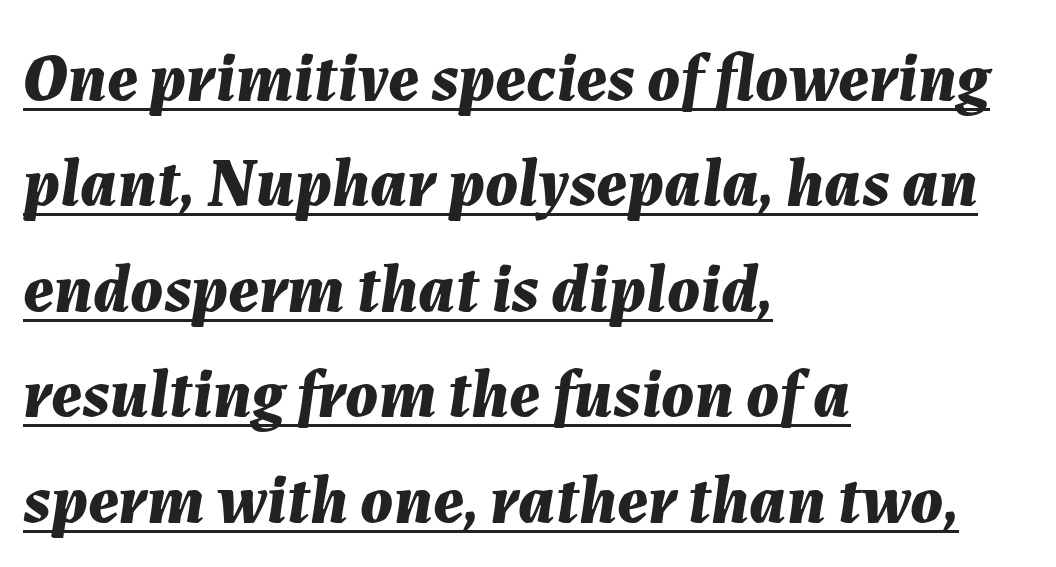
Q: Is the text bold? A: Yes.
Q: Is the text italic (slanted)? A: Yes, it leans right by about 7 degrees.
Q: Is the text underlined? A: Yes.
Q: How is the paragraph aligned? A: Left-aligned.
Q: Is the spacing between letters normal or unusually wide? A: Normal.
Q: Is the spacing between lines tight, normal or loose? A: Normal.
Q: Width (condensed, normal, or wide)? A: Normal.
Q: Stroke contrast? A: Medium.
Q: x-height? A: Medium.
Q: Monospaced? A: No.
